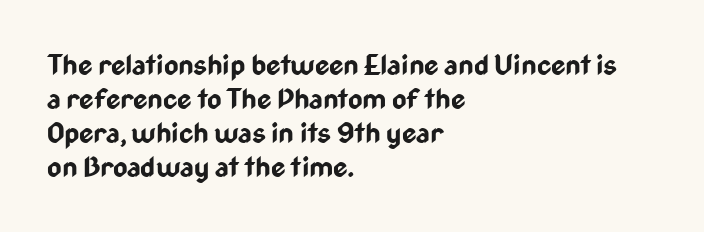
{"serif": "no", "italic": "no", "bold": "yes", "weight": "bold", "width": "condensed", "stroke_contrast": "low", "x_height": "medium", "monospaced": "no", "underline": "no", "align": "left", "line_spacing_ratio": 1.22, "letter_spacing": "normal", "letter_spacing_em": 0.0, "glyph_px": 28}
